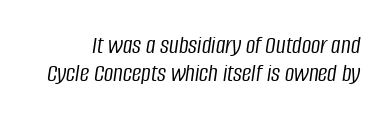
The image shows 26 px text type, italic (leaning right); set tight line spacing (1.06x), normal letter spacing, not underlined.
